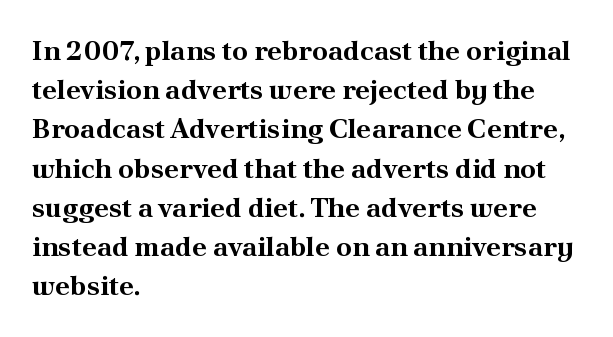
{"serif": "yes", "italic": "no", "bold": "yes", "weight": "bold", "width": "normal", "stroke_contrast": "medium", "x_height": "small", "monospaced": "no", "underline": "no", "align": "left", "line_spacing": "normal", "line_spacing_ratio": 1.4, "letter_spacing": "normal", "letter_spacing_em": 0.0, "glyph_px": 28}
